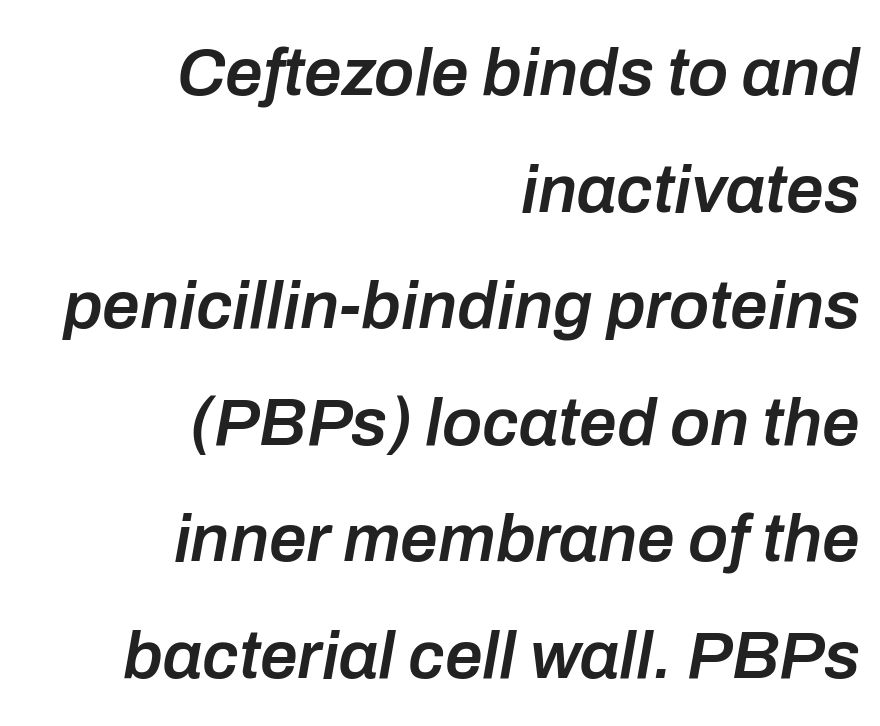
Q: Is the text bold? A: Semi-bold.
Q: Is the text italic (slanted)? A: Yes, it leans right by about 10 degrees.
Q: Is the text underlined? A: No.
Q: How is the paragraph aligned? A: Right-aligned.
Q: Is the spacing between letters normal or unusually wide? A: Normal.
Q: Width (condensed, normal, or wide)? A: Normal.
Q: Stroke contrast? A: Low.
Q: x-height? A: Medium.
Q: Monospaced? A: No.
